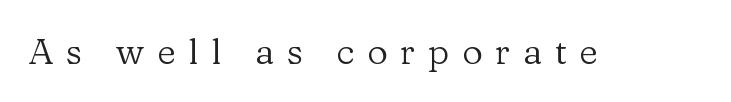
{"serif": "yes", "italic": "no", "bold": "no", "weight": "regular", "width": "normal", "stroke_contrast": "low", "x_height": "medium", "monospaced": "no", "underline": "no", "letter_spacing": "wide", "letter_spacing_em": 0.35, "glyph_px": 36}
